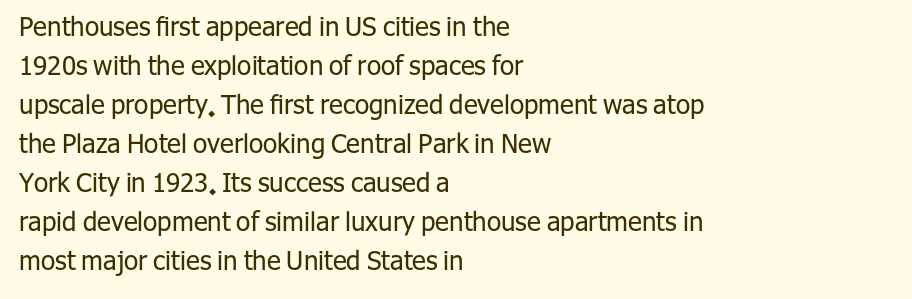
{"italic": "no", "bold": "no", "underline": "no", "align": "left", "line_spacing": "normal", "line_spacing_ratio": 1.5, "letter_spacing": "normal", "letter_spacing_em": 0.0, "glyph_px": 26}
